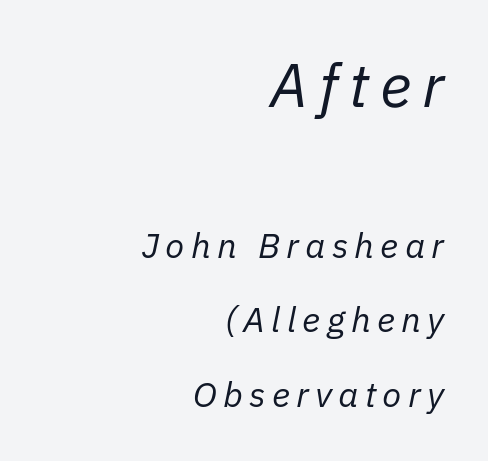
The image shows 61 px regular-weight type, italic (leaning right); set right-aligned, loose line spacing (2.12x), not underlined; the first (top) block is 1.74x larger; low stroke contrast and a medium x-height.
